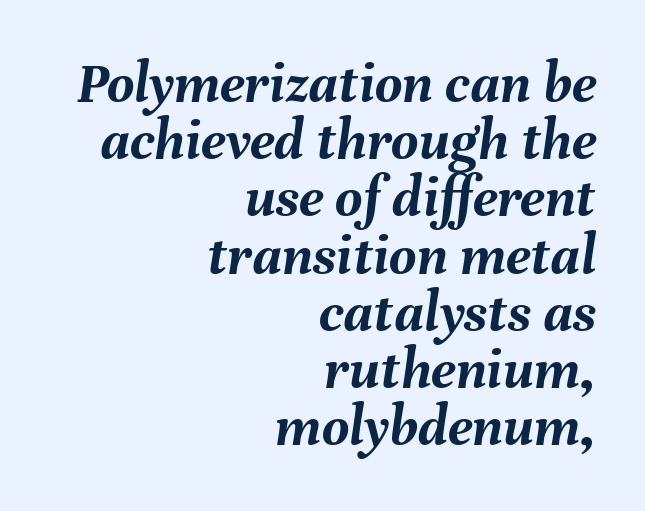
The typesetter chose a ragged-left arrangement here. What stands out about the letter spacing? Nothing — it is the standard amount. Notice how the stems are inclined rather than vertical — that's the hallmark of italics. Very little white space separates one row of letters from the next. The passage shown is typed in a proportional face where columns would drift.
